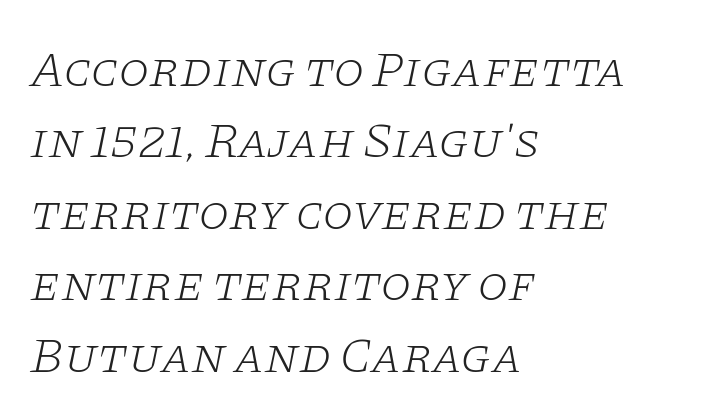
{"serif": "yes", "italic": "yes", "lean": "right", "slant_degrees": 11, "bold": "no", "weight": "light", "width": "wide", "stroke_contrast": "low", "x_height": "large", "monospaced": "no", "underline": "no", "align": "left", "line_spacing": "normal", "line_spacing_ratio": 1.43, "letter_spacing": "normal", "letter_spacing_em": 0.0, "glyph_px": 50}
